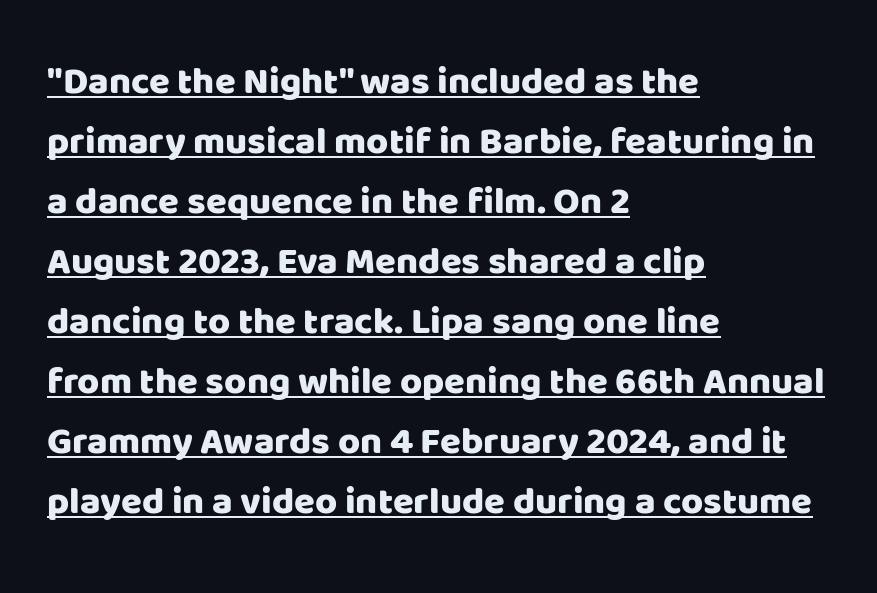
The image shows 38 px sans-serif type, upright; set left-aligned, normal line spacing (1.58x), normal letter spacing, underlined; low stroke contrast and a large x-height.
